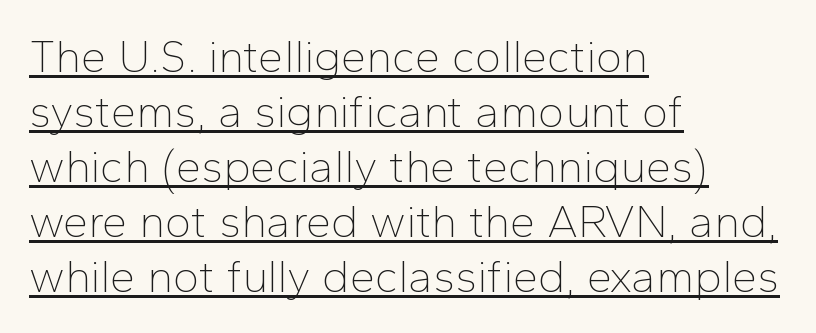
This sample uses plain, unmodified letter spacing. Font category for this specimen: sans-serif. Characters remain perfectly vertical along every line. Teacher's note: observe the even left margin — that is flush-left alignment.
